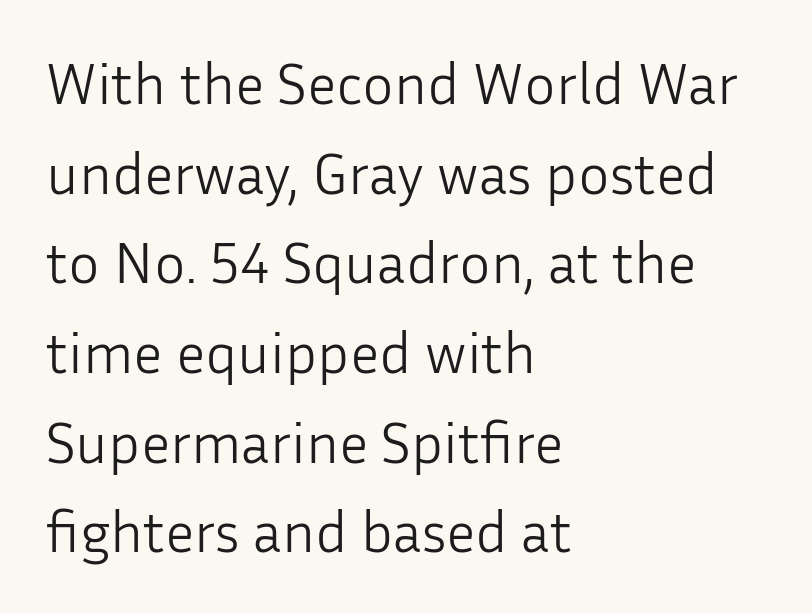
{"serif": "no", "italic": "no", "bold": "no", "weight": "light", "width": "normal", "stroke_contrast": "low", "x_height": "medium", "monospaced": "no", "underline": "no", "align": "left", "line_spacing": "normal", "line_spacing_ratio": 1.52, "letter_spacing": "normal", "letter_spacing_em": 0.0, "glyph_px": 59}
